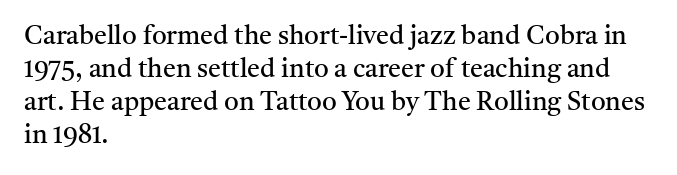
Q: Is the text bold? A: No.
Q: Is the text italic (slanted)? A: No, it is upright.
Q: Is the text underlined? A: No.
Q: How is the paragraph aligned? A: Left-aligned.
Q: Is the spacing between letters normal or unusually wide? A: Normal.
Q: Is the spacing between lines tight, normal or loose? A: Normal.
